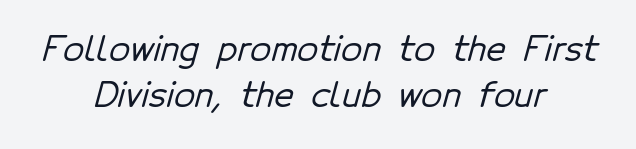
No extra tracking has been applied to these lines. Each new line begins a customary step beneath the previous one. Teacher's note: observe the equal gaps on both sides — that is centered alignment. Nope, no serifs anywhere on these letters. Decoration check: the copy has no underline. Each letter keeps its own natural width here, so spacing adapts to shape.
